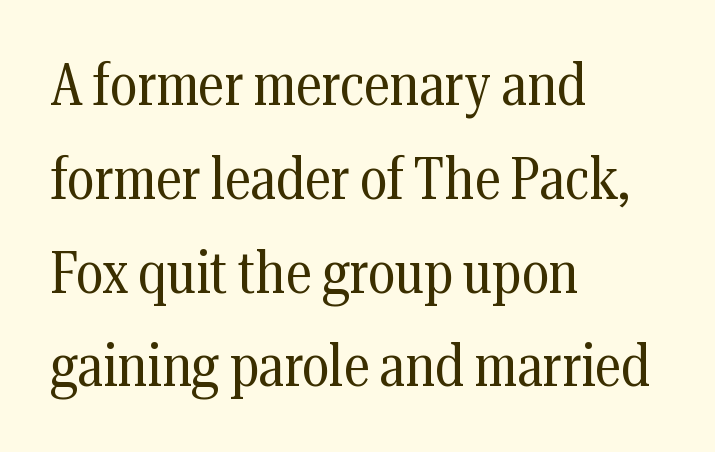
The image shows 59 px regular-weight, condensed serif type, upright; set left-aligned, normal line spacing (1.59x), normal letter spacing, not underlined; medium stroke contrast and a medium x-height.
